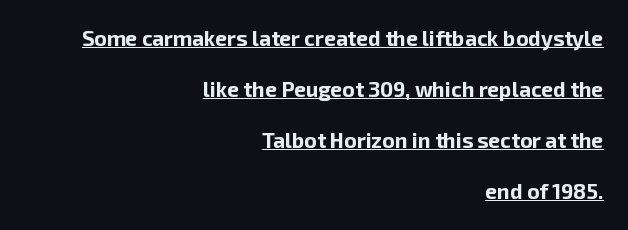
{"italic": "no", "bold": "yes", "underline": "yes", "align": "right", "line_spacing": "loose", "line_spacing_ratio": 2.43, "letter_spacing": "normal", "letter_spacing_em": 0.0, "glyph_px": 21}
